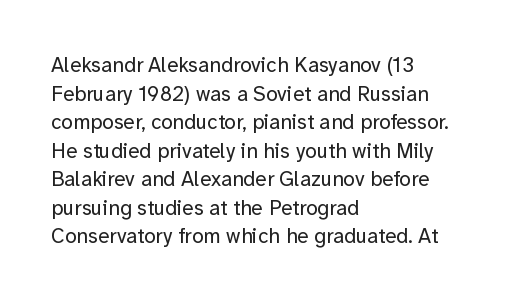
The image shows 21 px text type, upright; set left-aligned, normal line spacing (1.36x), normal letter spacing, not underlined.
